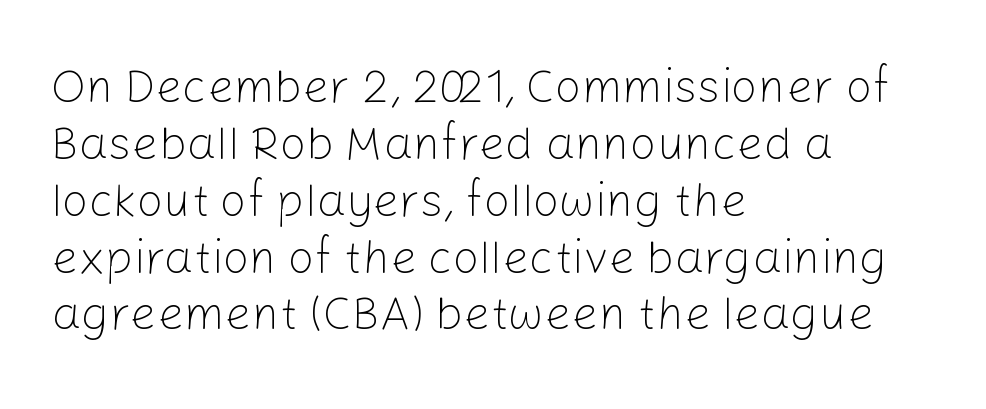
Q: Is the text bold? A: No.
Q: Is the text italic (slanted)? A: No, it is upright.
Q: Is the typeface a serif or a sans-serif typeface? A: Sans-serif.
Q: Is the text underlined? A: No.
Q: How is the paragraph aligned? A: Left-aligned.
Q: Is the spacing between letters normal or unusually wide? A: Normal.
Q: Width (condensed, normal, or wide)? A: Normal.
Q: Stroke contrast? A: Low.
Q: x-height? A: Medium.
Q: Monospaced? A: No.
